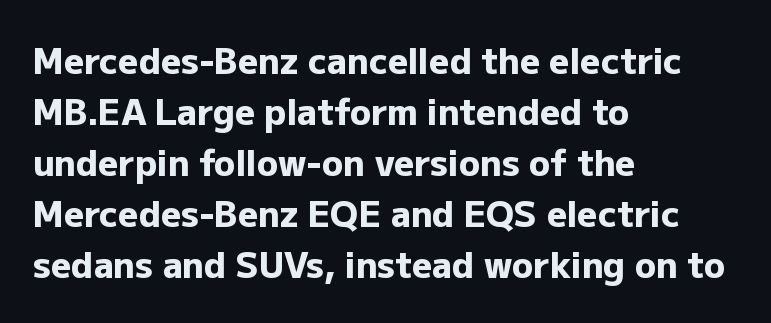
Rows of type keep a routine distance in the vertical direction. Ordinary non-slanted type is in use. The rendering keeps characters at their native spacing. In CSS terms this would be text-align: left. To sum up the face: it is a sans, with no serifs. Note the varied advance widths — an 'i' is clearly narrower than an 'm'.
